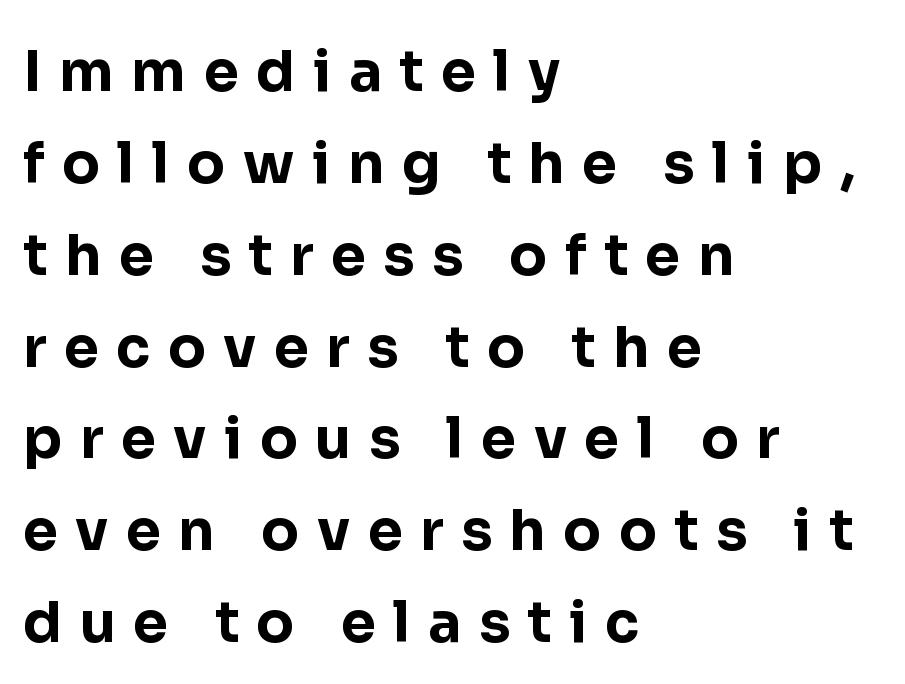
{"serif": "no", "italic": "no", "bold": "yes", "weight": "bold", "width": "normal", "stroke_contrast": "low", "x_height": "medium", "monospaced": "no", "underline": "no", "align": "left", "line_spacing": "normal", "line_spacing_ratio": 1.64, "letter_spacing": "wide", "letter_spacing_em": 0.31, "glyph_px": 56}
